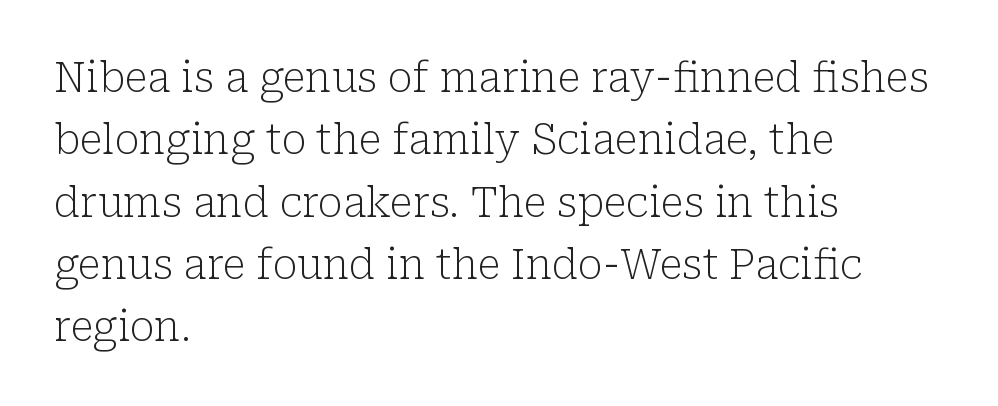
Q: Is the text bold? A: No.
Q: Is the text italic (slanted)? A: No, it is upright.
Q: Is the typeface a serif or a sans-serif typeface? A: Serif.
Q: Is the text underlined? A: No.
Q: How is the paragraph aligned? A: Left-aligned.
Q: Is the spacing between letters normal or unusually wide? A: Normal.
Q: Is the spacing between lines tight, normal or loose? A: Normal.
Q: Width (condensed, normal, or wide)? A: Normal.
Q: Stroke contrast? A: Low.
Q: x-height? A: Medium.
Q: Monospaced? A: No.
